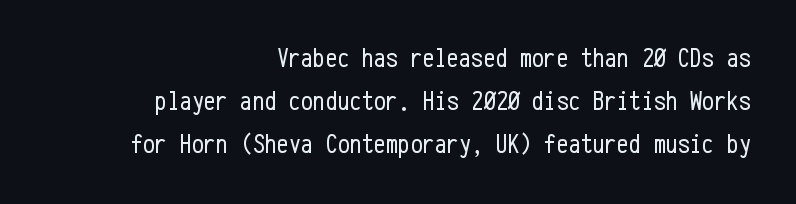
{"italic": "no", "bold": "no", "underline": "no", "align": "right", "line_spacing": "normal", "line_spacing_ratio": 1.59, "letter_spacing": "normal", "letter_spacing_em": 0.0, "glyph_px": 27}
